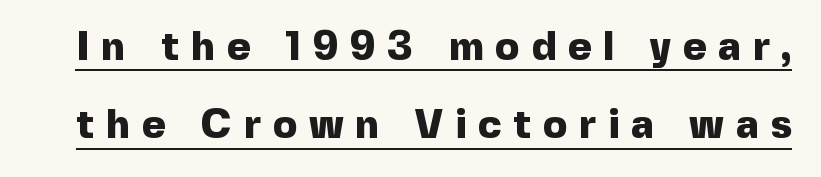
{"serif": "no", "italic": "no", "bold": "yes", "weight": "heavy", "width": "normal", "x_height": "medium", "monospaced": "no", "underline": "yes", "line_spacing": "loose", "line_spacing_ratio": 1.96, "letter_spacing": "wide", "letter_spacing_em": 0.3, "glyph_px": 40}
